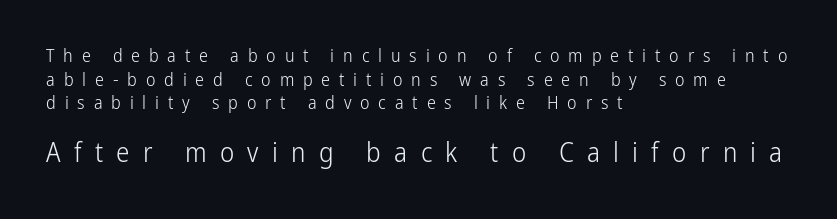
Evenly set lines give the paragraph a standard silhouette. A typesetter would mark this as roman, not italic. Weight: regular or lighter. Short and long lines alike share a common starting point at left. Look at the tracking — it's clearly loosened, letters drifting apart.
